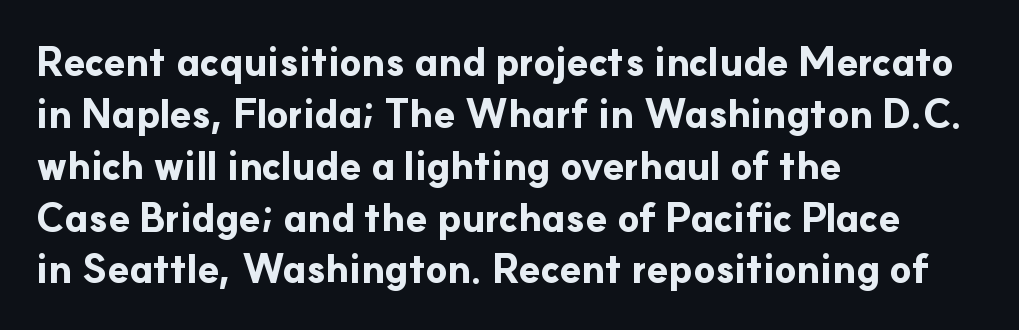
Q: Is the text bold? A: Yes.
Q: Is the text italic (slanted)? A: No, it is upright.
Q: Is the typeface a serif or a sans-serif typeface? A: Sans-serif.
Q: Is the text underlined? A: No.
Q: How is the paragraph aligned? A: Left-aligned.
Q: Is the spacing between letters normal or unusually wide? A: Normal.
Q: Is the spacing between lines tight, normal or loose? A: Normal.
Q: Width (condensed, normal, or wide)? A: Normal.
Q: Stroke contrast? A: Low.
Q: x-height? A: Small.
Q: Monospaced? A: No.
